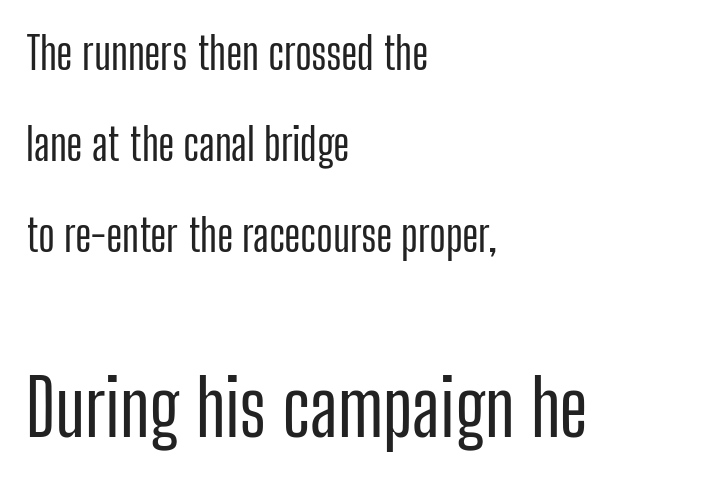
Typeset ragged right — the left edge is the straight one. The letters stand upright; this is a roman face. The rendering keeps characters at their native spacing. Is the lower block the larger one? Yes — the lower block carries the bigger type.
